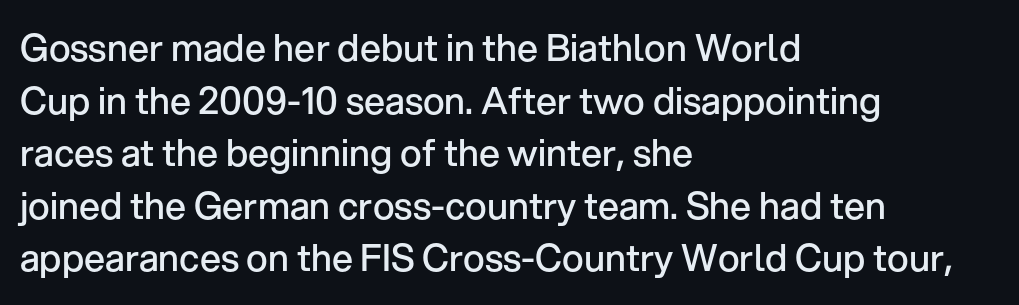
Left-aligned paragraph, ragged on the right. I'd call this a sans setting — the letters go barefoot. Compared with typical paragraphs, the rows here are spaced about the same. Underline: absent. I'd describe the lettering as semibold — firm but not a full bold. Designer's note — italics off, roman on.
